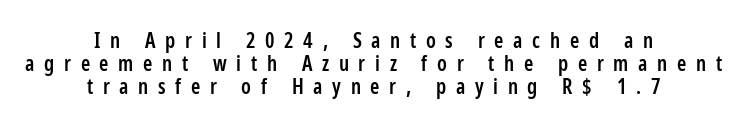
The image shows 21 px text type, upright; set centered, tight line spacing (1.09x), unusually wide letter spacing (+0.46 em), not underlined.
